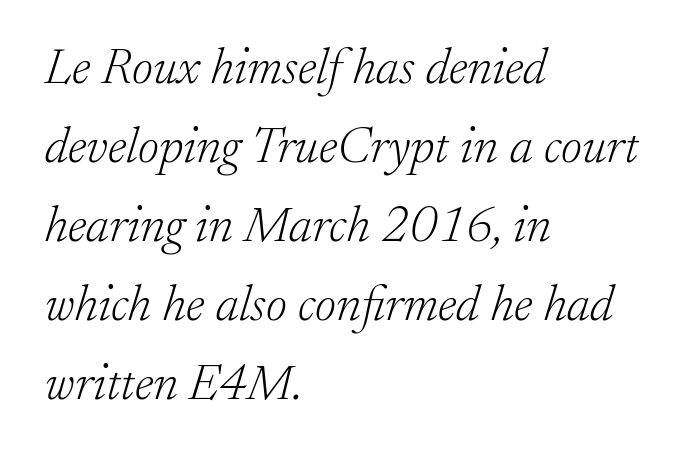
Q: Is the text bold? A: No.
Q: Is the text italic (slanted)? A: Yes, it leans right by about 17 degrees.
Q: Is the typeface a serif or a sans-serif typeface? A: Serif.
Q: Is the text underlined? A: No.
Q: How is the paragraph aligned? A: Left-aligned.
Q: Is the spacing between letters normal or unusually wide? A: Normal.
Q: Is the spacing between lines tight, normal or loose? A: Normal.
Q: Width (condensed, normal, or wide)? A: Normal.
Q: Stroke contrast? A: Low.
Q: x-height? A: Small.
Q: Monospaced? A: No.
